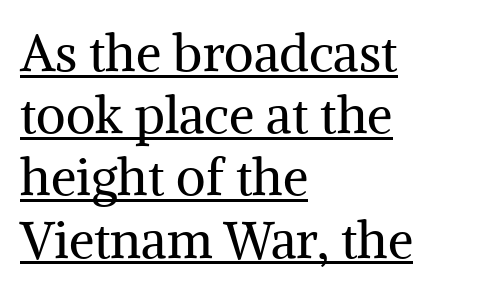
The image shows 51 px regular-weight serif type, upright; set left-aligned, line spacing 1.22x, normal letter spacing, underlined; medium stroke contrast and a medium x-height.
